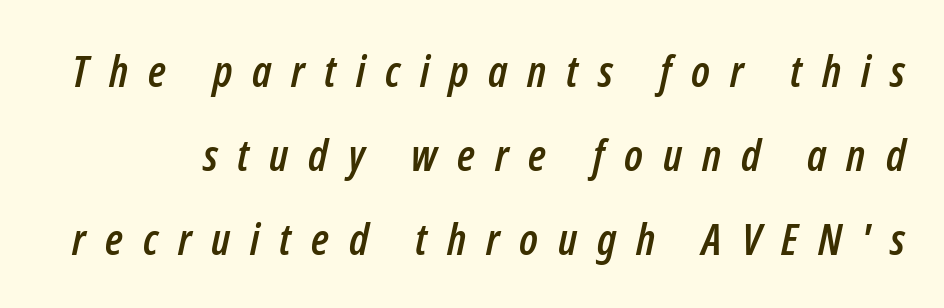
The image shows 44 px condensed type, italic (leaning right); set loose line spacing (1.91x), unusually wide letter spacing (+0.45 em), not underlined; low stroke contrast and a medium x-height.
